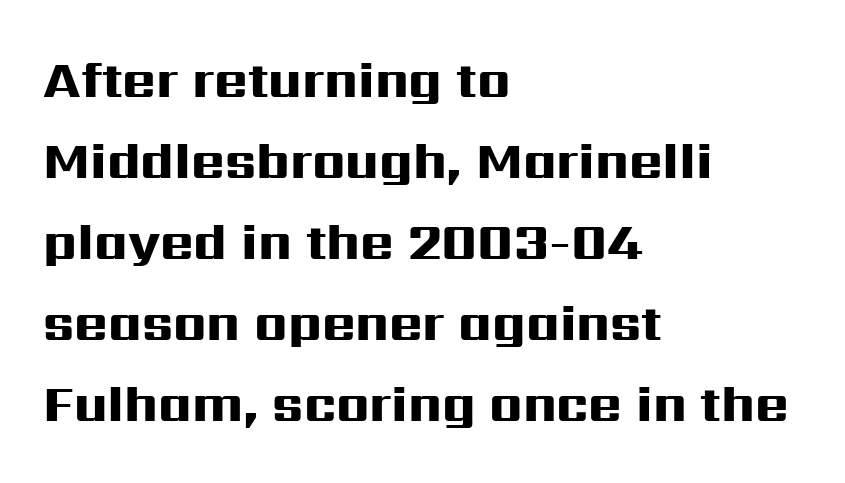
Q: Is the text bold? A: Yes.
Q: Is the text italic (slanted)? A: No, it is upright.
Q: Is the typeface a serif or a sans-serif typeface? A: Sans-serif.
Q: Is the text underlined? A: No.
Q: How is the paragraph aligned? A: Left-aligned.
Q: Is the spacing between letters normal or unusually wide? A: Normal.
Q: Is the spacing between lines tight, normal or loose? A: Normal.
Q: Width (condensed, normal, or wide)? A: Wide.
Q: Stroke contrast? A: High.
Q: x-height? A: Medium.
Q: Monospaced? A: No.
